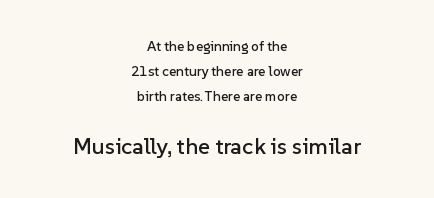
{"italic": "no", "underline": "no", "align": "center", "line_spacing_ratio": 1.8, "letter_spacing": "normal", "letter_spacing_em": 0.0, "larger_block": "second", "size_ratio": 1.64, "glyph_px": 23}
